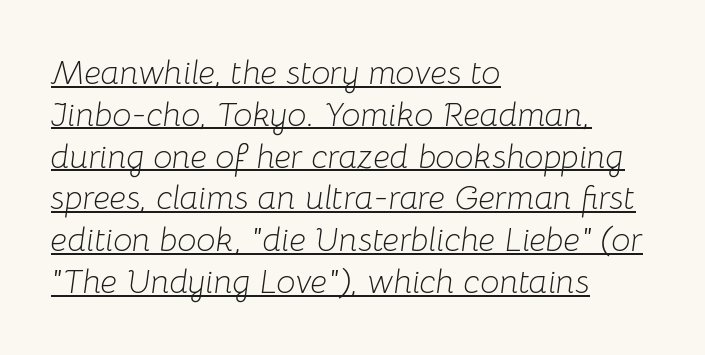
{"italic": "yes", "lean": "right", "slant_degrees": 8, "bold": "no", "weight": "light", "width": "normal", "stroke_contrast": "low", "x_height": "medium", "monospaced": "no", "underline": "yes", "align": "left", "line_spacing_ratio": 1.23, "letter_spacing": "normal", "letter_spacing_em": 0.0, "glyph_px": 34}
